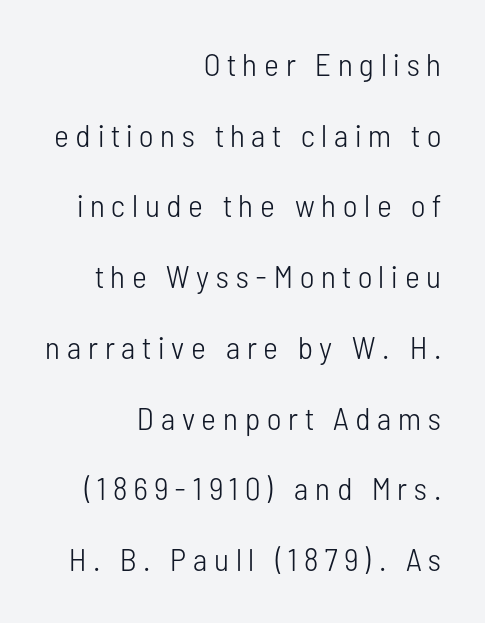
Q: Is the text bold? A: No.
Q: Is the text italic (slanted)? A: No, it is upright.
Q: Is the typeface a serif or a sans-serif typeface? A: Sans-serif.
Q: Is the text underlined? A: No.
Q: How is the paragraph aligned? A: Right-aligned.
Q: Is the spacing between letters normal or unusually wide? A: Unusually wide.
Q: Is the spacing between lines tight, normal or loose? A: Loose.
Q: Width (condensed, normal, or wide)? A: Condensed.
Q: Stroke contrast? A: Low.
Q: x-height? A: Medium.
Q: Monospaced? A: No.
